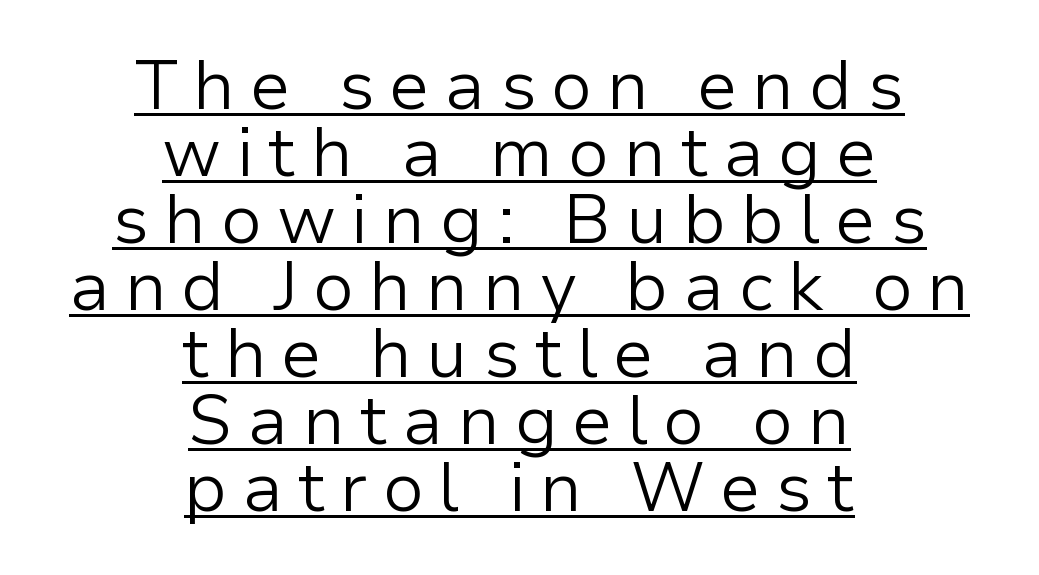
Q: Is the text bold? A: No.
Q: Is the text italic (slanted)? A: No, it is upright.
Q: Is the typeface a serif or a sans-serif typeface? A: Sans-serif.
Q: Is the text underlined? A: Yes.
Q: How is the paragraph aligned? A: Centered.
Q: Is the spacing between letters normal or unusually wide? A: Unusually wide.
Q: Is the spacing between lines tight, normal or loose? A: Tight.
Q: Width (condensed, normal, or wide)? A: Normal.
Q: Stroke contrast? A: Low.
Q: x-height? A: Medium.
Q: Monospaced? A: No.
